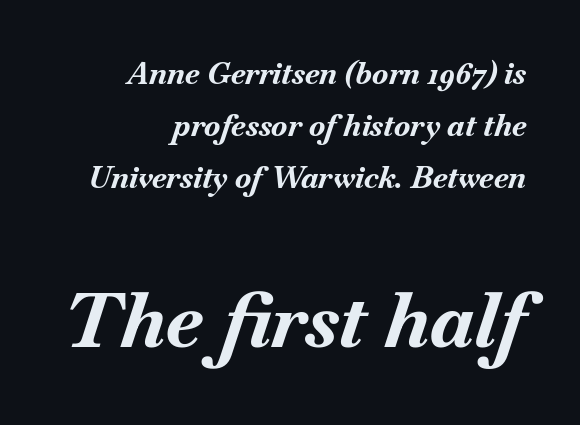
Q: Is the text bold? A: Yes.
Q: Is the text italic (slanted)? A: Yes, it leans right by about 18 degrees.
Q: Is the text underlined? A: No.
Q: How is the paragraph aligned? A: Right-aligned.
Q: Is the spacing between letters normal or unusually wide? A: Normal.
Q: Which block of text is set in a larger size, the first (top) or the second (bottom)? A: The second (bottom) one.
Q: Width (condensed, normal, or wide)? A: Normal.
Q: Stroke contrast? A: Medium.
Q: x-height? A: Small.
Q: Monospaced? A: No.
